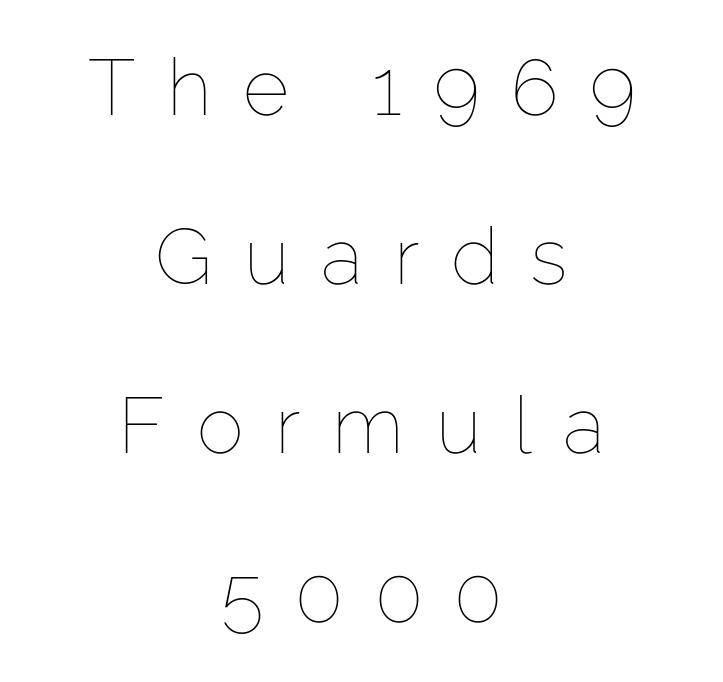
The gaps between neighbouring characters are conspicuously large. Letters rest on an invisible, unmarked baseline. The typesetter chose a symmetrical, centered arrangement here. The letters stand upright; this is a roman face. Compared with a typical body face, this is equally light or lighter still.
